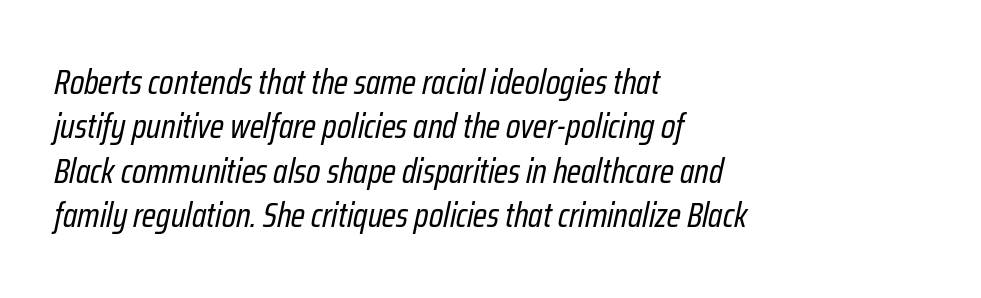
The image shows 35 px regular-weight, condensed type, italic (leaning right); set left-aligned, normal line spacing (1.27x), normal letter spacing, not underlined; low stroke contrast and a medium x-height.
